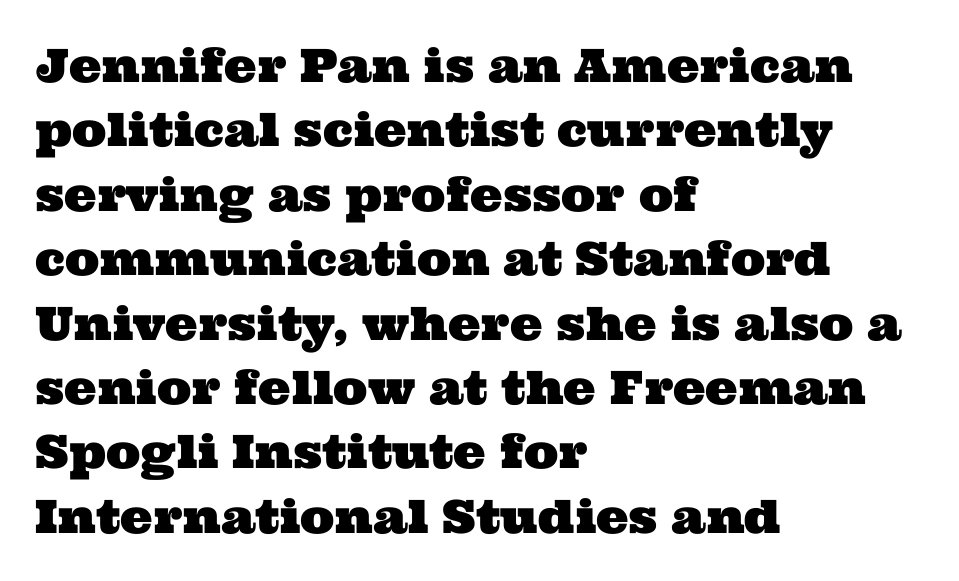
{"serif": "yes", "width": "wide", "stroke_contrast": "medium", "x_height": "medium", "monospaced": "no", "underline": "no", "align": "left", "line_spacing": "normal", "line_spacing_ratio": 1.4, "letter_spacing": "normal", "letter_spacing_em": 0.0, "glyph_px": 46}
